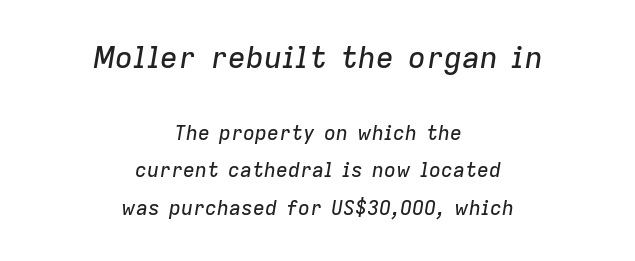
Q: Is the text italic (slanted)? A: Yes, it leans right by about 9 degrees.
Q: Is the text underlined? A: No.
Q: How is the paragraph aligned? A: Centered.
Q: Is the spacing between letters normal or unusually wide? A: Normal.
Q: Which block of text is set in a larger size, the first (top) or the second (bottom)? A: The first (top) one.
Q: Width (condensed, normal, or wide)? A: Normal.
Q: Stroke contrast? A: Low.
Q: x-height? A: Medium.
Q: Monospaced? A: No.
